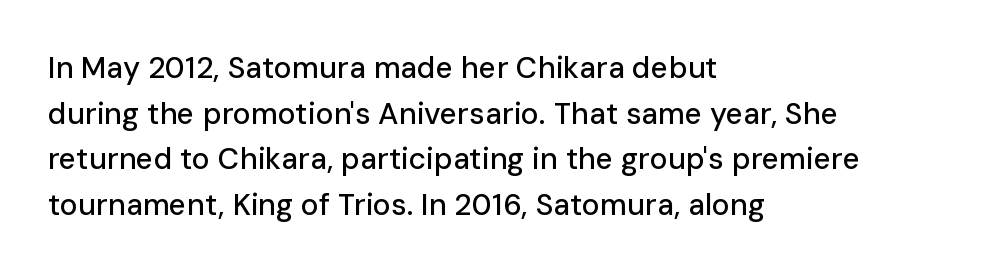
Q: Is the text italic (slanted)? A: No, it is upright.
Q: Is the typeface a serif or a sans-serif typeface? A: Sans-serif.
Q: Is the text underlined? A: No.
Q: How is the paragraph aligned? A: Left-aligned.
Q: Is the spacing between letters normal or unusually wide? A: Normal.
Q: Is the spacing between lines tight, normal or loose? A: Normal.
Q: Width (condensed, normal, or wide)? A: Normal.
Q: Stroke contrast? A: Low.
Q: x-height? A: Medium.
Q: Monospaced? A: No.
